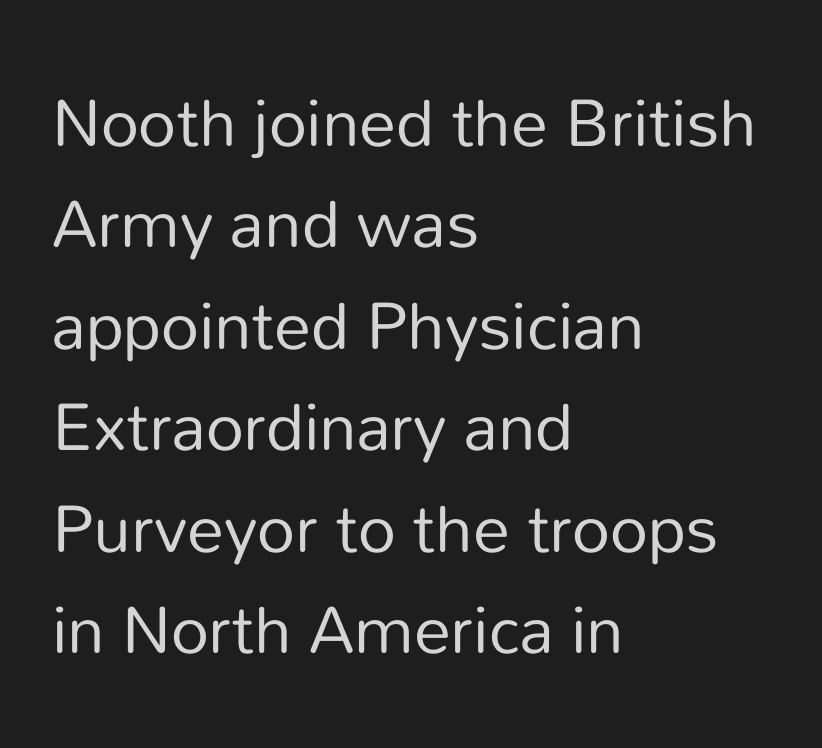
The image shows 74 px regular-weight sans-serif type, upright; set left-aligned, normal line spacing (1.37x), normal letter spacing, not underlined; low stroke contrast and a medium x-height.
